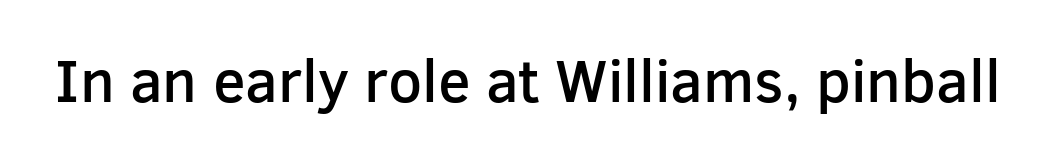
{"serif": "no", "italic": "no", "bold": "semi", "weight": "semibold", "width": "normal", "stroke_contrast": "low", "x_height": "medium", "monospaced": "no", "underline": "no", "letter_spacing": "normal", "letter_spacing_em": 0.0, "glyph_px": 60}
